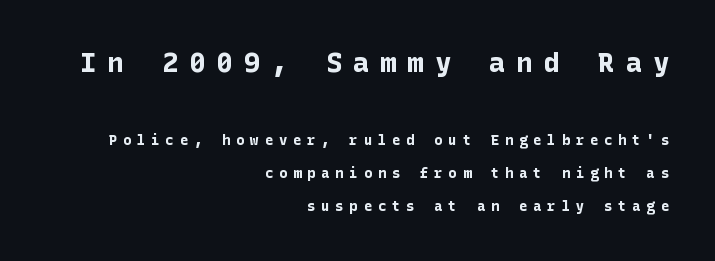
{"italic": "no", "bold": "yes", "underline": "no", "align": "right", "line_spacing": "loose", "line_spacing_ratio": 2.35, "letter_spacing": "wide", "letter_spacing_em": 0.41, "larger_block": "first", "size_ratio": 1.93, "glyph_px": 27}
